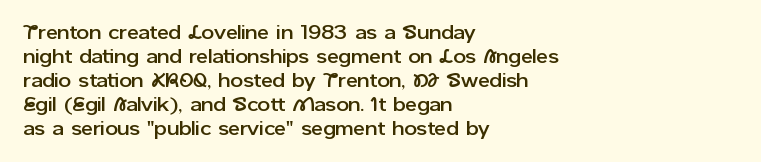
Does the lettering tilt? It doesn't — this is upright. The lines are quadded left. Unmarked baselines from the first word to the last. Characters follow at the spacing the type designer built in.
